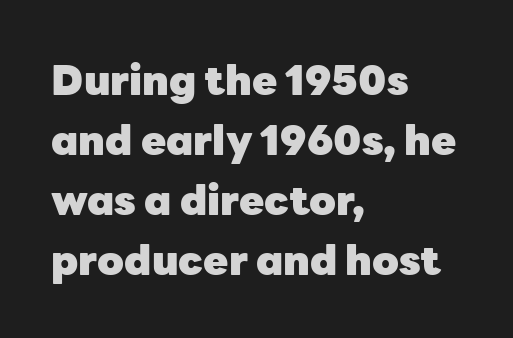
{"serif": "no", "italic": "no", "bold": "yes", "weight": "heavy", "width": "normal", "stroke_contrast": "low", "x_height": "medium", "monospaced": "no", "underline": "no", "align": "left", "line_spacing": "normal", "line_spacing_ratio": 1.46, "letter_spacing": "normal", "letter_spacing_em": 0.0, "glyph_px": 41}
